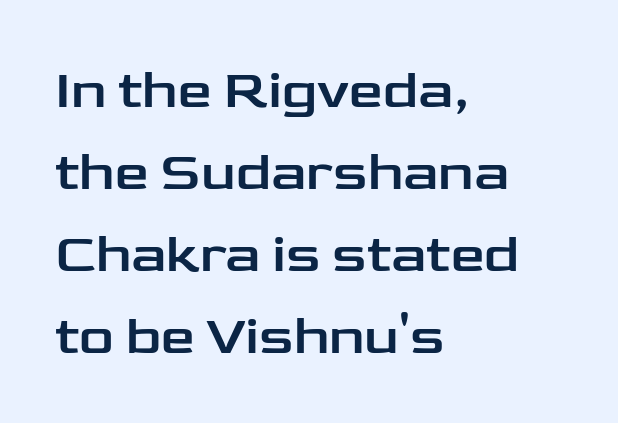
The image shows 54 px wide sans-serif type, upright; set left-aligned, normal line spacing (1.52x), normal letter spacing, not underlined; low stroke contrast and a medium x-height.
